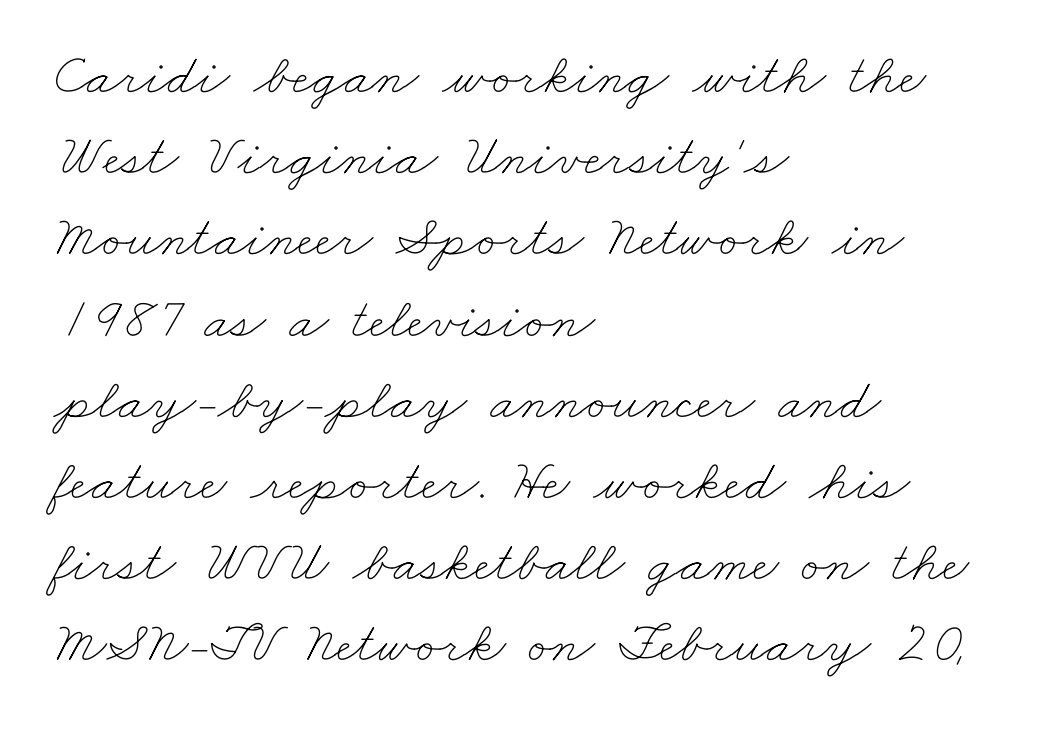
The letters sit at their default tracking, neither squeezed nor spread. The passage shown is not bold in any degree. You could not count columns in this text — the font is proportionally spaced. Baseline-to-baseline distance is the conventional proportion of letter height.
